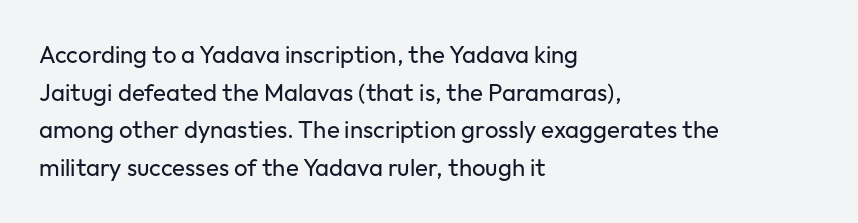
Q: Is the text bold? A: No.
Q: Is the text italic (slanted)? A: No, it is upright.
Q: Is the text underlined? A: No.
Q: How is the paragraph aligned? A: Left-aligned.
Q: Is the spacing between letters normal or unusually wide? A: Normal.
Q: Is the spacing between lines tight, normal or loose? A: Normal.
